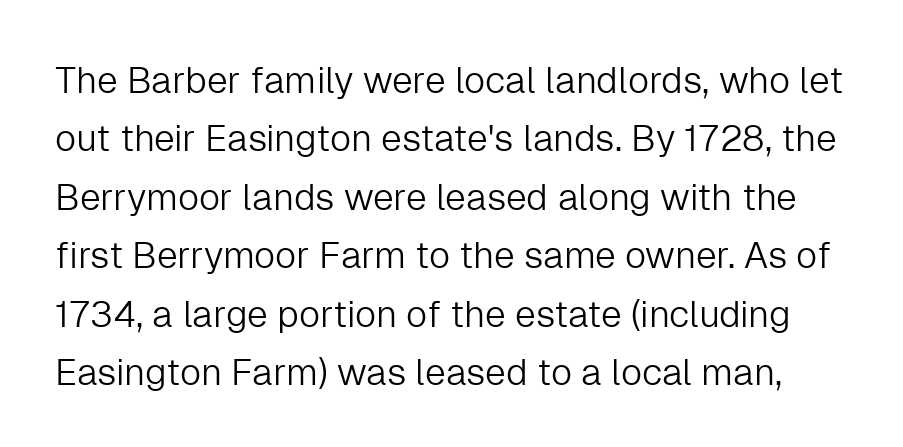
{"serif": "no", "italic": "no", "bold": "no", "weight": "light", "width": "normal", "stroke_contrast": "low", "x_height": "medium", "monospaced": "no", "underline": "no", "line_spacing": "normal", "line_spacing_ratio": 1.58, "letter_spacing": "normal", "letter_spacing_em": 0.0, "glyph_px": 37}
